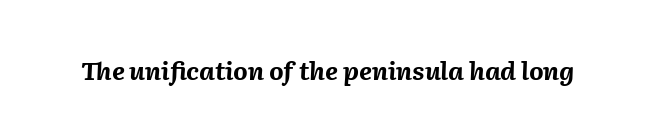
Q: Is the text bold? A: Yes.
Q: Is the text italic (slanted)? A: Yes, it leans right by about 2 degrees.
Q: Is the text underlined? A: No.
Q: Is the spacing between letters normal or unusually wide? A: Normal.
